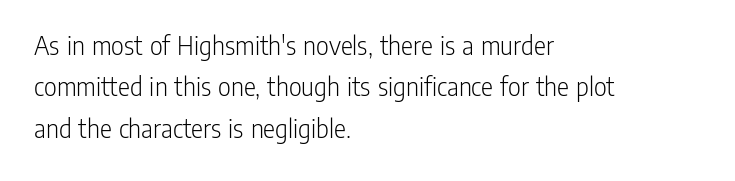
The image shows 28 px light, condensed sans-serif type, upright; set left-aligned, normal line spacing (1.48x), normal letter spacing, not underlined; low stroke contrast and a medium x-height.
